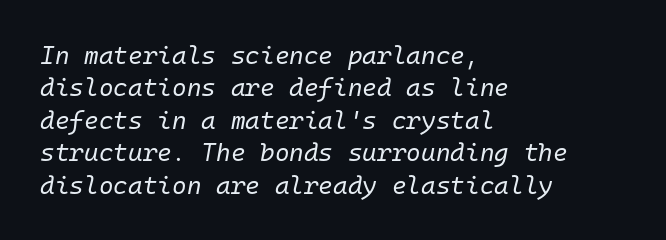
{"italic": "yes", "lean": "right", "slant_degrees": 10, "bold": "no", "underline": "no", "align": "left", "line_spacing": "normal", "line_spacing_ratio": 1.3, "letter_spacing": "normal", "letter_spacing_em": 0.0, "glyph_px": 25}
